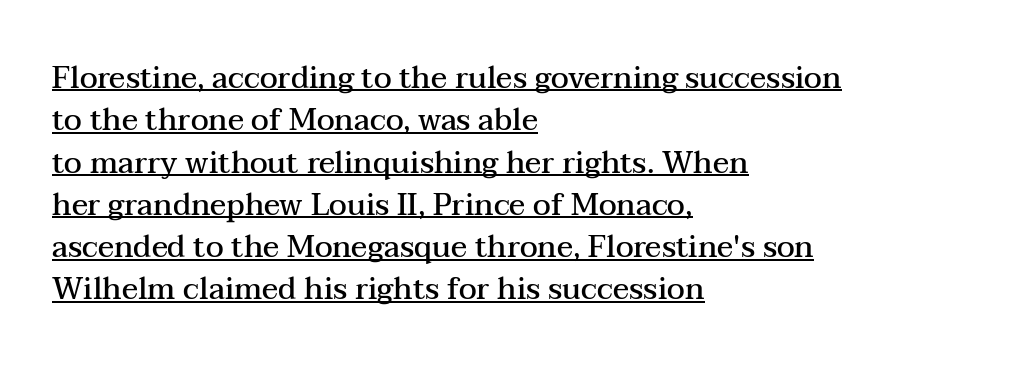
Q: Is the text bold? A: Semi-bold.
Q: Is the text italic (slanted)? A: No, it is upright.
Q: Is the typeface a serif or a sans-serif typeface? A: Serif.
Q: Is the text underlined? A: Yes.
Q: How is the paragraph aligned? A: Left-aligned.
Q: Is the spacing between letters normal or unusually wide? A: Normal.
Q: Is the spacing between lines tight, normal or loose? A: Normal.
Q: Width (condensed, normal, or wide)? A: Wide.
Q: Stroke contrast? A: Medium.
Q: x-height? A: Medium.
Q: Monospaced? A: No.
